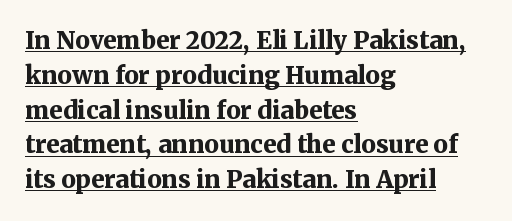
The image shows 24 px bold type, upright; set left-aligned, normal line spacing (1.45x), normal letter spacing, underlined.
